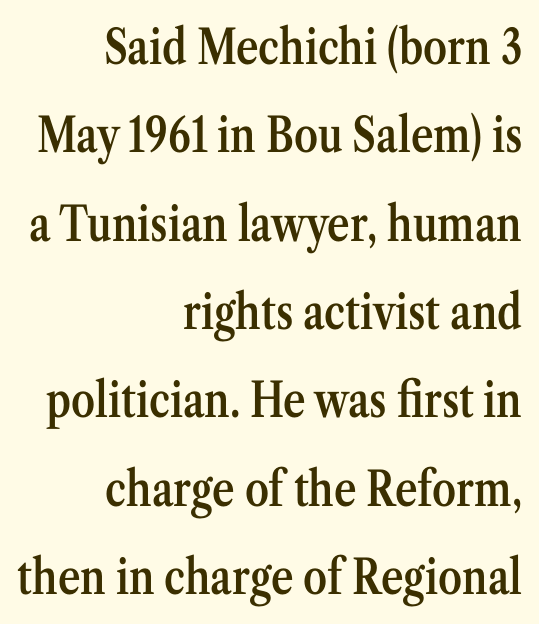
{"serif": "yes", "italic": "no", "bold": "semi", "weight": "semibold", "width": "condensed", "stroke_contrast": "medium", "x_height": "medium", "monospaced": "no", "underline": "no", "align": "right", "line_spacing_ratio": 1.84, "letter_spacing": "normal", "letter_spacing_em": 0.0, "glyph_px": 48}
